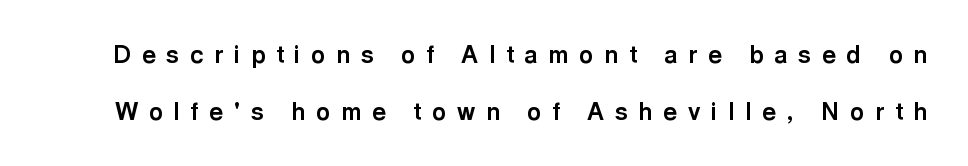
Descenders are the only things crossing below the line. Airy leading. Look at the tracking — it's clearly loosened, letters drifting apart. You'd pick this weight for a headline — it's a proper bold. Italic: no, the glyphs are upright roman.
